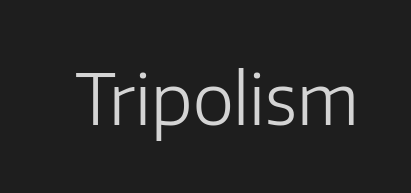
The image shows 70 px light sans-serif type, upright; set normal letter spacing, not underlined; low stroke contrast and a medium x-height.
